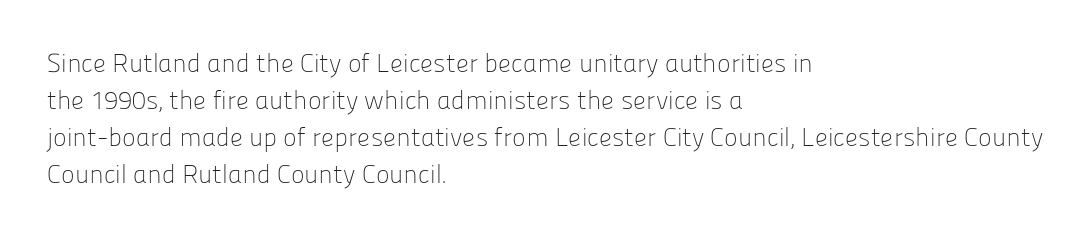
Q: Is the text bold? A: No.
Q: Is the text italic (slanted)? A: No, it is upright.
Q: Is the text underlined? A: No.
Q: How is the paragraph aligned? A: Left-aligned.
Q: Is the spacing between letters normal or unusually wide? A: Normal.
Q: Is the spacing between lines tight, normal or loose? A: Normal.
